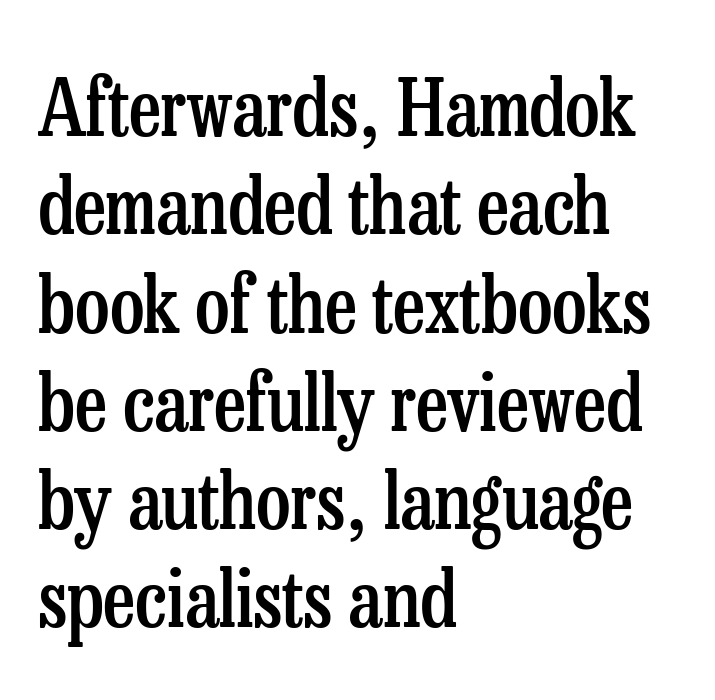
{"serif": "yes", "italic": "no", "bold": "semi", "weight": "semibold", "width": "condensed", "stroke_contrast": "low", "x_height": "medium", "monospaced": "no", "underline": "no", "align": "left", "line_spacing": "normal", "line_spacing_ratio": 1.26, "letter_spacing": "normal", "letter_spacing_em": 0.0, "glyph_px": 78}
